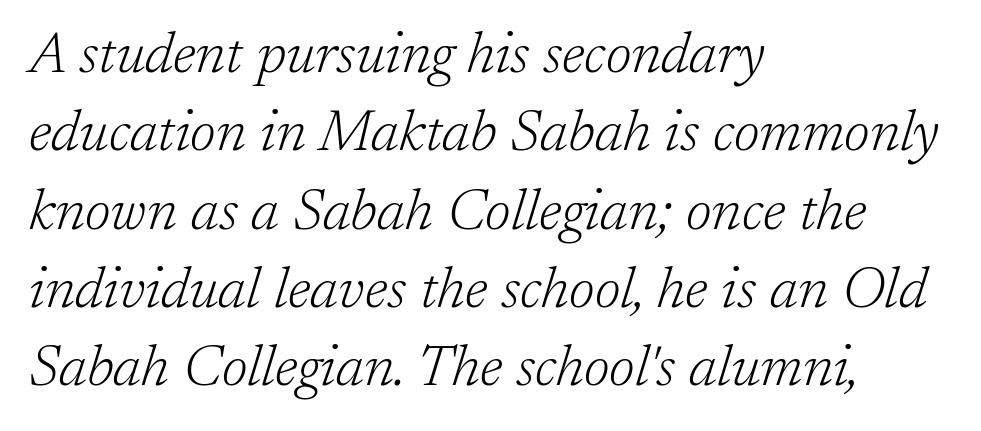
Weight: in the light-to-regular range. Does the type have serifs? Yes, each stem ends in a small foot. A bare baseline throughout the passage. The compositor pushed each line to the left boundary.
